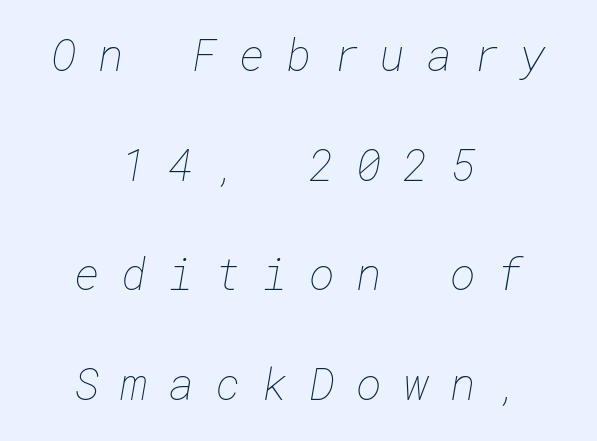
{"bold": "no", "weight": "thin", "width": "normal", "stroke_contrast": "low", "x_height": "medium", "underline": "no", "align": "center", "line_spacing": "loose", "line_spacing_ratio": 2.49, "letter_spacing": "wide", "letter_spacing_em": 0.48, "glyph_px": 44}
